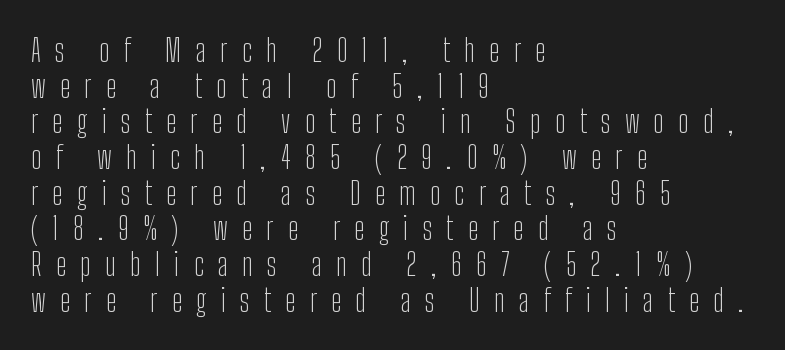
The image shows 31 px light, condensed sans-serif type, upright; set left-aligned, tight line spacing (1.15x), unusually wide letter spacing (+0.46 em), not underlined; low stroke contrast and a medium x-height.
